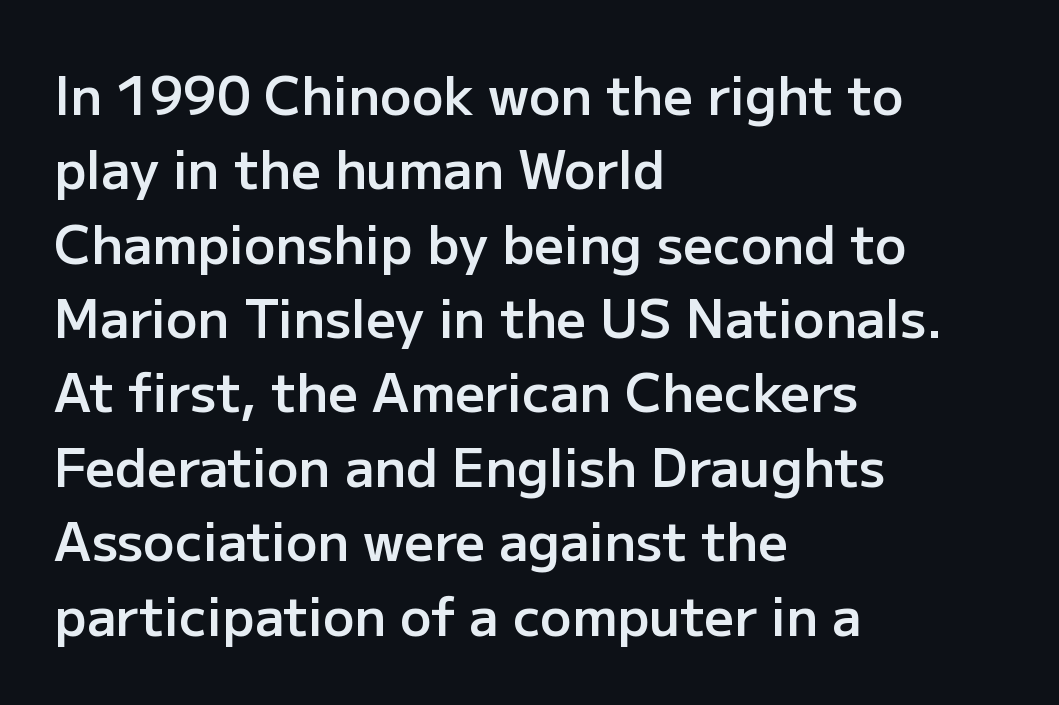
{"serif": "no", "italic": "no", "bold": "semi", "weight": "semibold", "width": "normal", "stroke_contrast": "low", "x_height": "medium", "monospaced": "no", "underline": "no", "align": "left", "line_spacing": "normal", "line_spacing_ratio": 1.43, "letter_spacing": "normal", "letter_spacing_em": 0.0, "glyph_px": 52}
